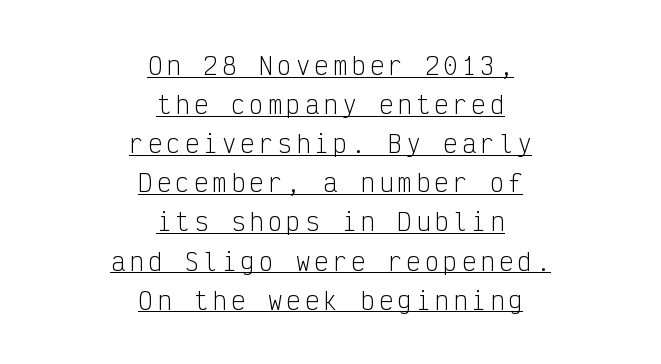
Q: Is the text bold? A: No.
Q: Is the text italic (slanted)? A: No, it is upright.
Q: Is the text underlined? A: Yes.
Q: How is the paragraph aligned? A: Centered.
Q: Is the spacing between lines tight, normal or loose? A: Normal.
